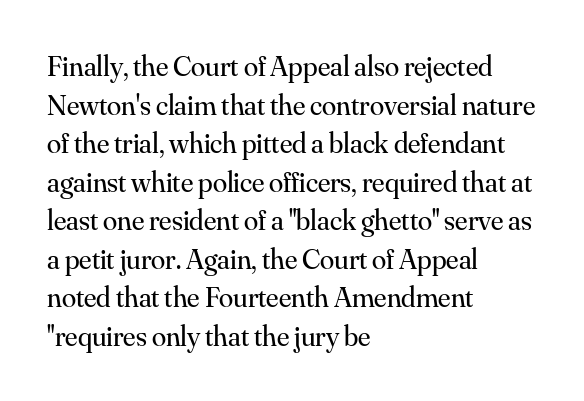
The image shows 29 px regular-weight serif type, upright; set left-aligned, normal line spacing (1.33x), normal letter spacing, not underlined; medium stroke contrast and a small x-height.
